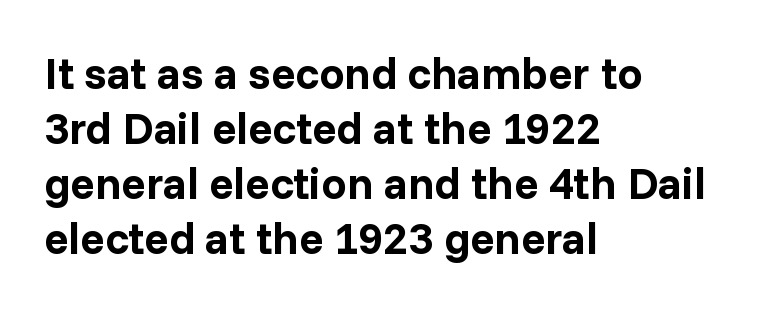
{"serif": "no", "italic": "no", "bold": "yes", "weight": "bold", "width": "normal", "stroke_contrast": "low", "x_height": "medium", "monospaced": "no", "underline": "no", "align": "left", "line_spacing_ratio": 1.22, "letter_spacing": "normal", "letter_spacing_em": 0.0, "glyph_px": 45}
